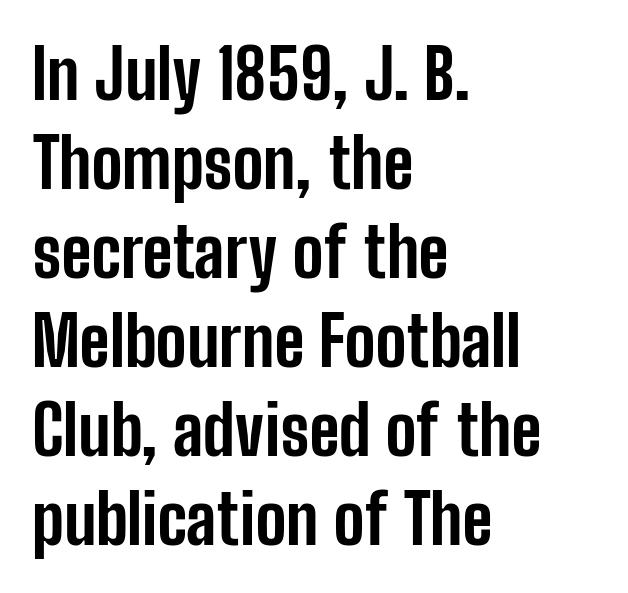
The image shows 69 px bold, condensed sans-serif type, upright; set left-aligned, normal line spacing (1.29x), normal letter spacing, not underlined; low stroke contrast and a medium x-height.
